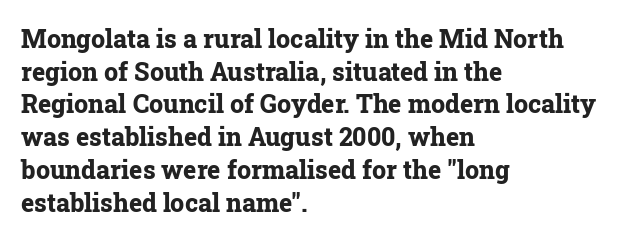
Q: Is the text bold? A: Yes.
Q: Is the text italic (slanted)? A: No, it is upright.
Q: Is the text underlined? A: No.
Q: How is the paragraph aligned? A: Left-aligned.
Q: Is the spacing between letters normal or unusually wide? A: Normal.
Q: Is the spacing between lines tight, normal or loose? A: Normal.
